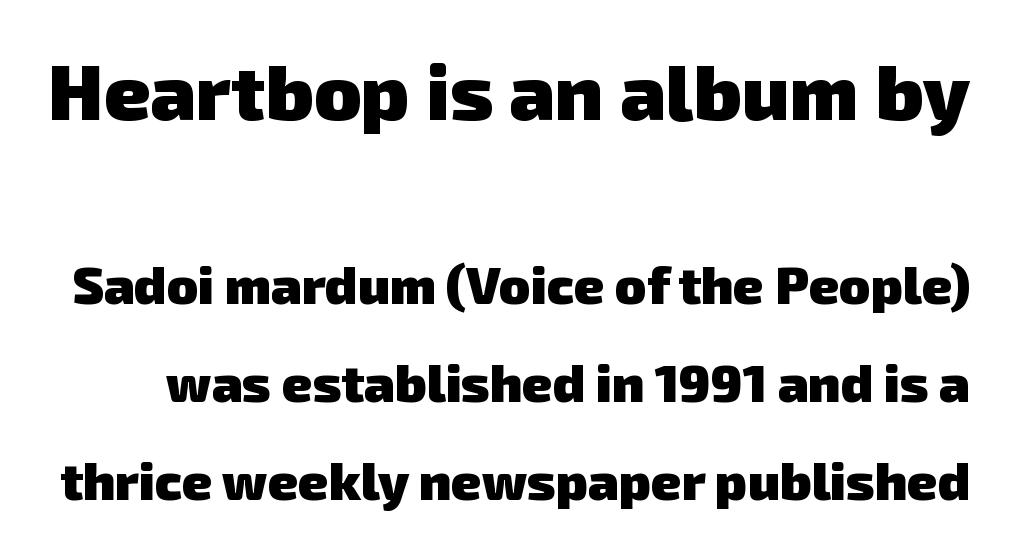
Q: Is the text bold? A: Yes.
Q: Is the typeface a serif or a sans-serif typeface? A: Sans-serif.
Q: Is the text underlined? A: No.
Q: Is the spacing between letters normal or unusually wide? A: Normal.
Q: Which block of text is set in a larger size, the first (top) or the second (bottom)? A: The first (top) one.
Q: Width (condensed, normal, or wide)? A: Normal.
Q: Stroke contrast? A: Low.
Q: x-height? A: Medium.
Q: Monospaced? A: No.
